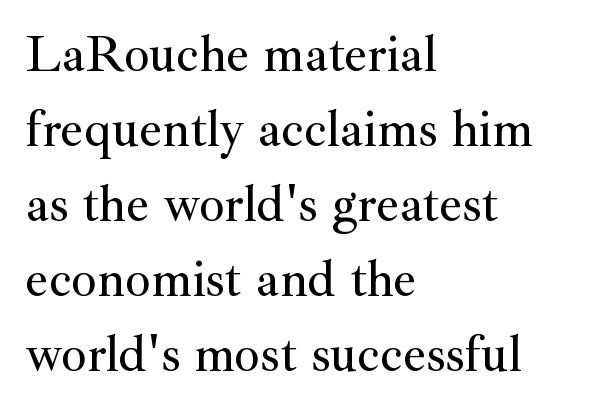
This rendering uses left alignment, leaving the right contour irregular. These lines keep a tight, regular rhythm from letter to letter. You can tell from the footed stems that serif type was used. Think of a printed novel: that variable character pitch is what you see here. A typesetter would call this leading conventional body-copy spacing.
